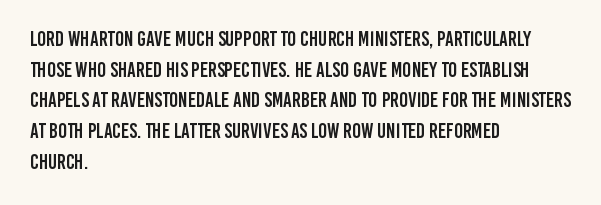
{"italic": "no", "underline": "no", "align": "left", "line_spacing": "normal", "line_spacing_ratio": 1.46, "letter_spacing": "normal", "letter_spacing_em": 0.0, "glyph_px": 21}
